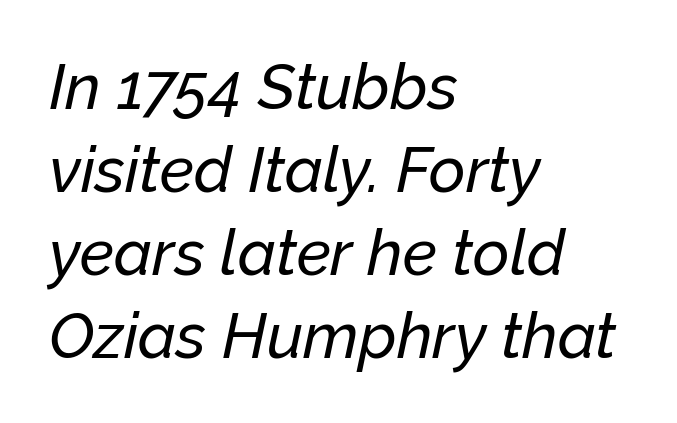
The strip under each line holds only bare page. Visually the block forms a straight wall on the left and a jagged coastline on the right. Notice how the stems are inclined rather than vertical — that's the hallmark of italics. The face used here is rendered with its standard letterfit. Leading: standard. Proportional: the letters do not fall into vertical columns.
